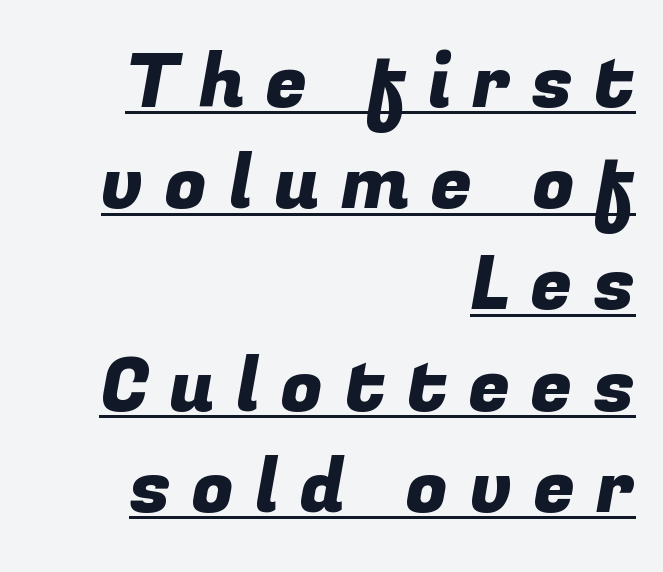
The image shows 75 px sans-serif type; set right-aligned, normal line spacing (1.35x), unusually wide letter spacing (+0.28 em), underlined; low stroke contrast and a medium x-height.
